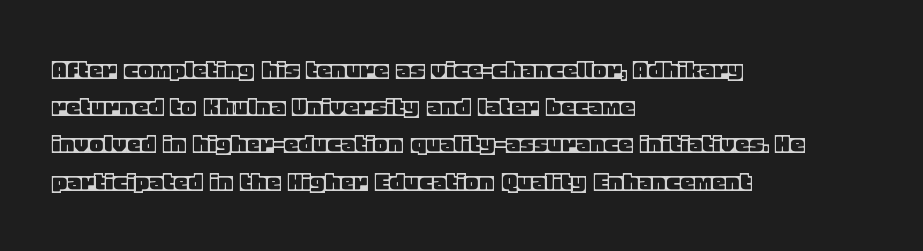
Unlike italic type, these characters show no tilt at all. Honestly, the letter spacing is just normal — you wouldn't notice it. This block has exactly the height ordinary leading produces. Each letter keeps its own natural width here, so spacing adapts to shape.
